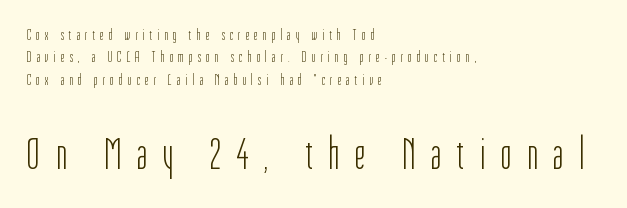
Q: Is the text bold? A: No.
Q: Is the text italic (slanted)? A: No, it is upright.
Q: Is the typeface a serif or a sans-serif typeface? A: Sans-serif.
Q: Is the text underlined? A: No.
Q: How is the paragraph aligned? A: Left-aligned.
Q: Is the spacing between letters normal or unusually wide? A: Unusually wide.
Q: Is the spacing between lines tight, normal or loose? A: Normal.
Q: Which block of text is set in a larger size, the first (top) or the second (bottom)? A: The second (bottom) one.
Q: Width (condensed, normal, or wide)? A: Condensed.
Q: Stroke contrast? A: Low.
Q: x-height? A: Medium.
Q: Monospaced? A: No.
